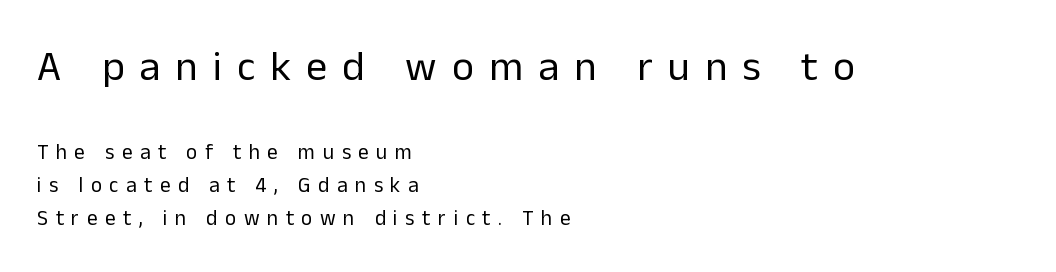
{"serif": "no", "italic": "no", "bold": "no", "weight": "regular", "width": "normal", "stroke_contrast": "low", "x_height": "medium", "monospaced": "no", "underline": "no", "align": "left", "line_spacing": "normal", "line_spacing_ratio": 1.58, "letter_spacing": "wide", "letter_spacing_em": 0.36, "larger_block": "first", "size_ratio": 2.0, "glyph_px": 42}
